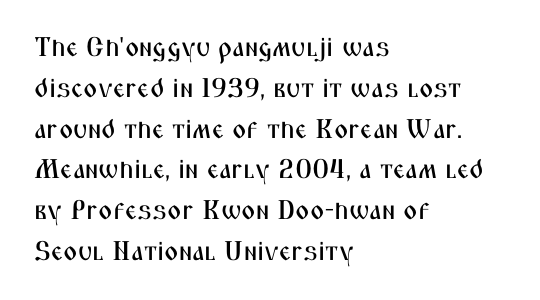
The image shows 27 px text type, upright; set left-aligned, normal line spacing (1.51x), normal letter spacing, not underlined.
